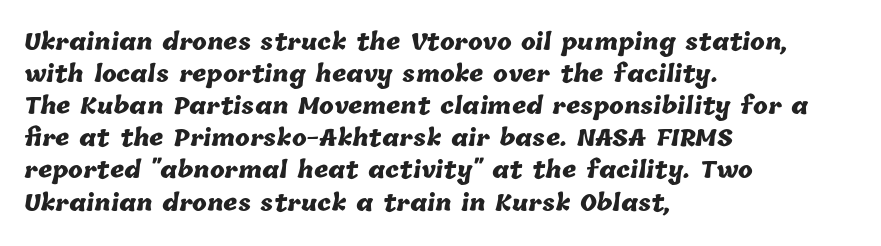
The paragraph has a hard left edge and a soft right edge. Beneath every word, the page is bare. As a designer I'd log this as weight 700, bold. Look at the tracking — it's just the regular setting, nothing added.
